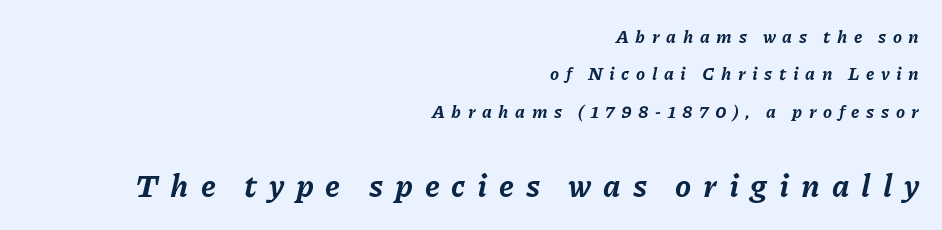
The typography opts for an oblique posture over an upright one. This rendering widens character spacing well past its baseline value. All the whitespace from short lines collects on the left. Bigger letters appear in the bottom chunk; the top chunk is reduced. Notice the wide empty band between every row — that's loose leading. Decoration check: the copy has no underline.
